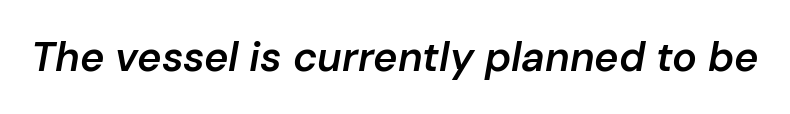
The image shows 41 px semibold type, italic (leaning right); set normal letter spacing, not underlined; low stroke contrast and a medium x-height.
